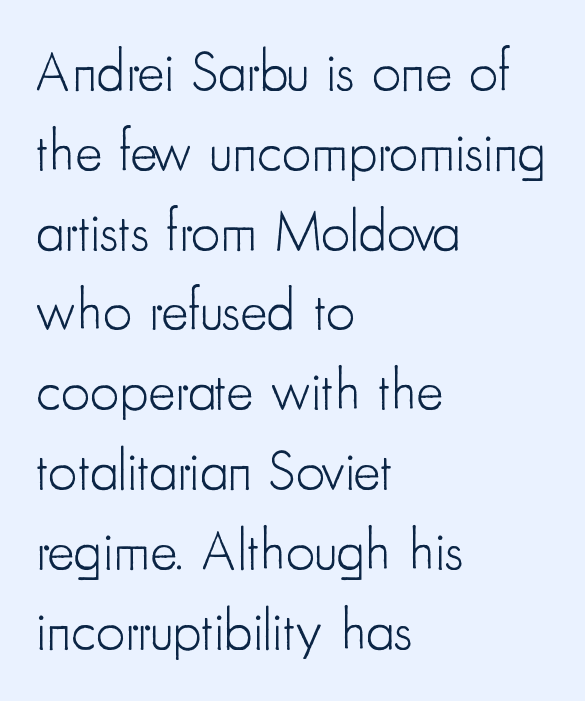
The cut favours lightness, reaching ordinary text weight at its darkest. The passage is arranged the way most books set body copy — flush left. How are the letters spaced? Ordinarily, with no added tracking. The passage shown is typed in a proportional face where columns would drift.
